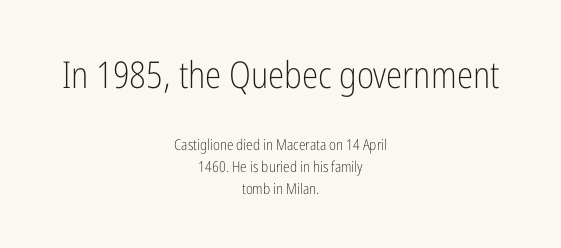
The image shows 37 px light, condensed sans-serif type, upright; set centered, normal line spacing (1.49x), normal letter spacing, not underlined; the first (top) block is 2.47x larger; low stroke contrast and a medium x-height.
